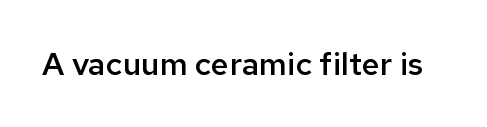
Q: Is the text bold? A: Semi-bold.
Q: Is the text italic (slanted)? A: No, it is upright.
Q: Is the typeface a serif or a sans-serif typeface? A: Sans-serif.
Q: Is the text underlined? A: No.
Q: Is the spacing between letters normal or unusually wide? A: Normal.
Q: Width (condensed, normal, or wide)? A: Normal.
Q: Stroke contrast? A: Low.
Q: x-height? A: Medium.
Q: Monospaced? A: No.
